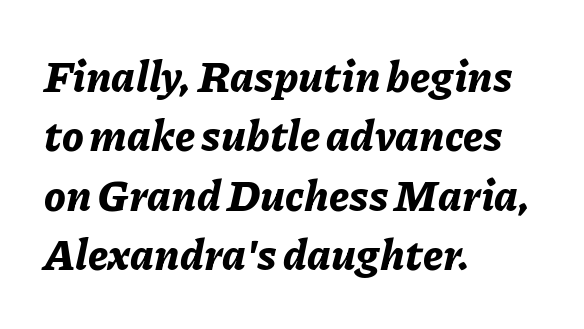
The lines are quadded left. Any mark beneath the type? The region is blank. You can tell it's italic because the verticals aren't actually vertical. Interline gaps are of average width in this sample. Emphasis by weight is at full strength: bold. Note the varied advance widths — an 'i' is clearly narrower than an 'm'.
